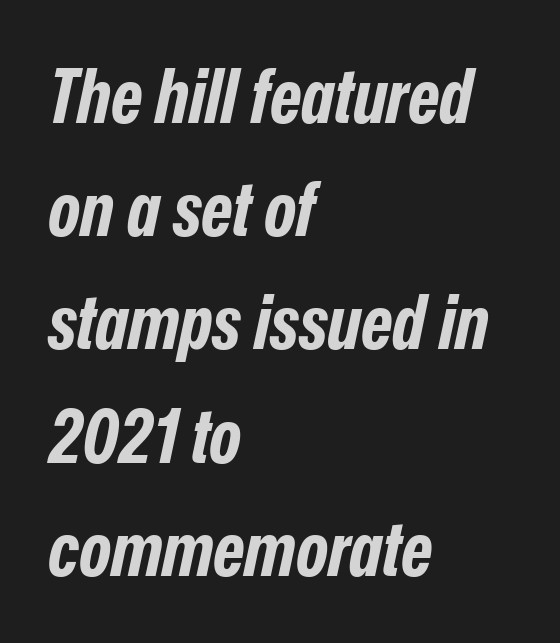
Stroke thickness is high; the sample reads as a true bold. When letters slant like this, we call the style italic. Does the copy run flush right? No — it runs flush left. Leading: standard.
